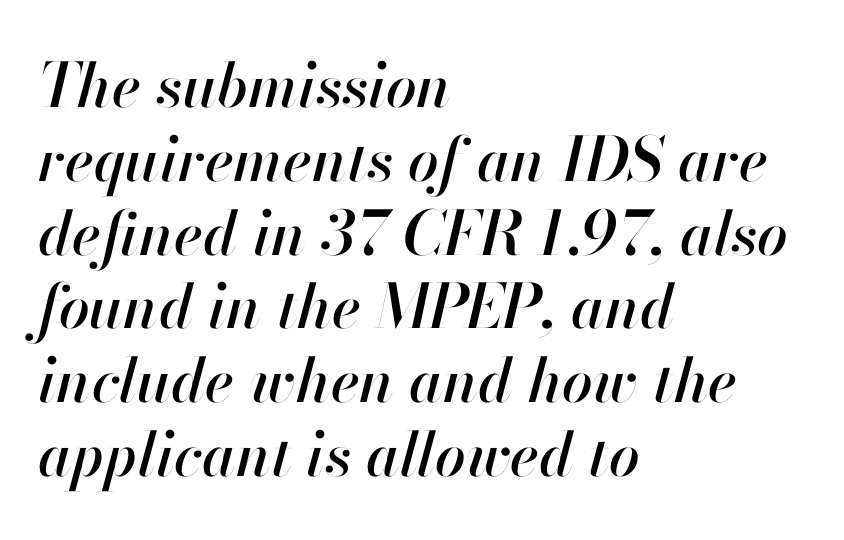
Quick note: italic. A typesetter would call this proportional, since set widths differ per character. Letter spacing: default. Where is the straight margin? On the left.
